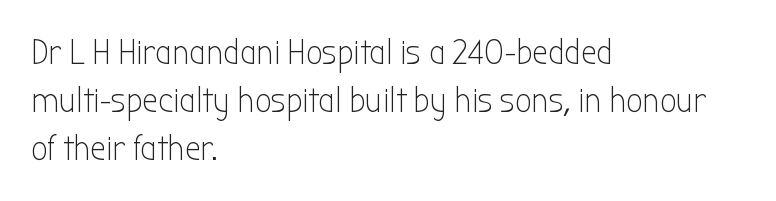
The image shows 36 px light, condensed sans-serif type, upright; set left-aligned, normal line spacing (1.33x), normal letter spacing, not underlined; low stroke contrast and a medium x-height.
